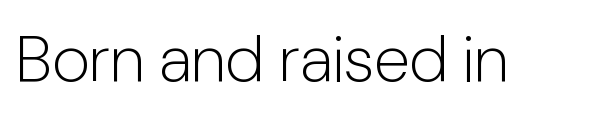
The image shows 65 px light sans-serif type, upright; set normal letter spacing, not underlined; low stroke contrast and a medium x-height.
